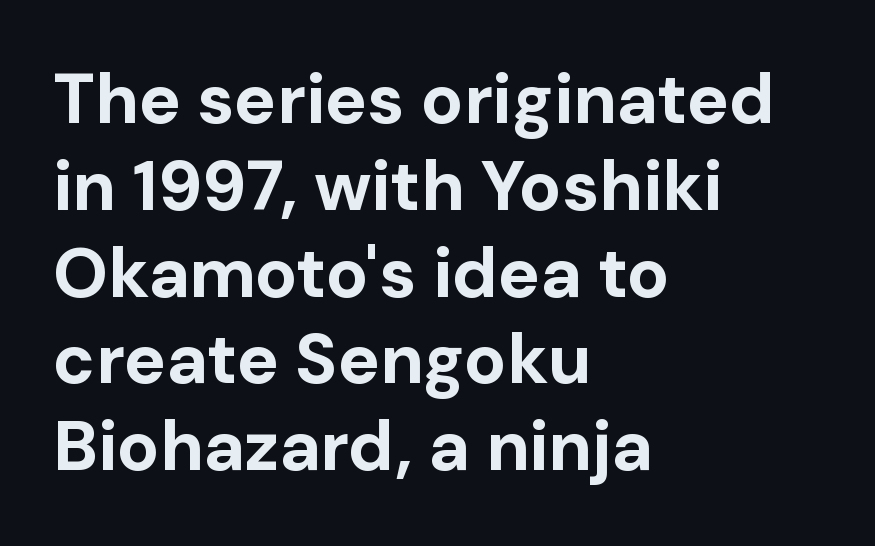
The image shows 70 px bold sans-serif type, upright; set left-aligned, line spacing 1.24x, normal letter spacing, not underlined; low stroke contrast and a medium x-height.
